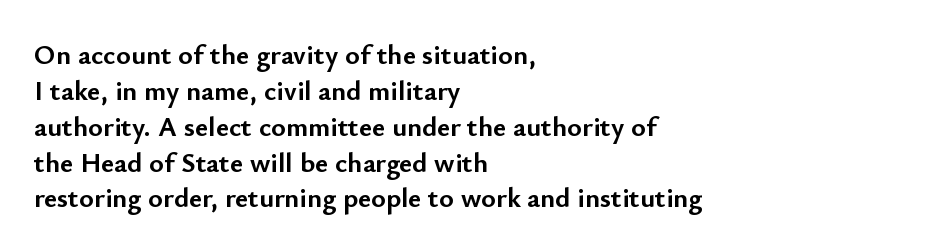
This sample is left-justified, so line endings fall wherever the words run out. Proportional: the letters do not fall into vertical columns. No word sits above an underline. Quick note: not italic, upright. How are the letters spaced? Ordinarily, with no added tracking. These lines sit exactly where default settings would place them.
